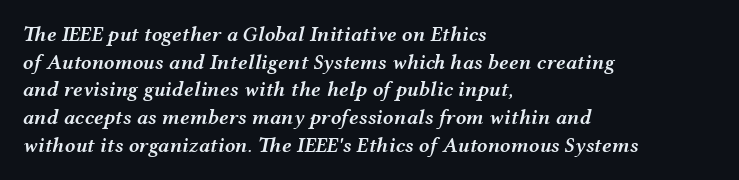
{"italic": "yes", "lean": "right", "slant_degrees": 12, "bold": "semi", "underline": "no", "align": "left", "line_spacing": "normal", "line_spacing_ratio": 1.32, "letter_spacing": "normal", "letter_spacing_em": 0.0, "glyph_px": 21}
